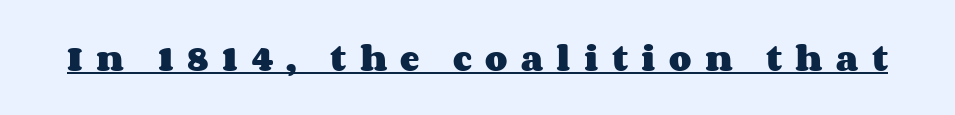
Q: Is the text bold? A: Yes.
Q: Is the text italic (slanted)? A: No, it is upright.
Q: Is the text underlined? A: Yes.
Q: Is the spacing between letters normal or unusually wide? A: Unusually wide.
Q: Width (condensed, normal, or wide)? A: Wide.
Q: Stroke contrast? A: Medium.
Q: x-height? A: Large.
Q: Monospaced? A: No.
